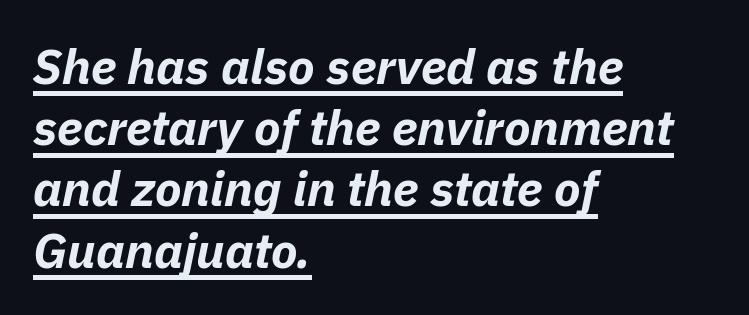
The image shows 49 px bold type, italic (leaning right); set left-aligned, normal line spacing (1.25x), normal letter spacing, underlined; low stroke contrast and a medium x-height.
